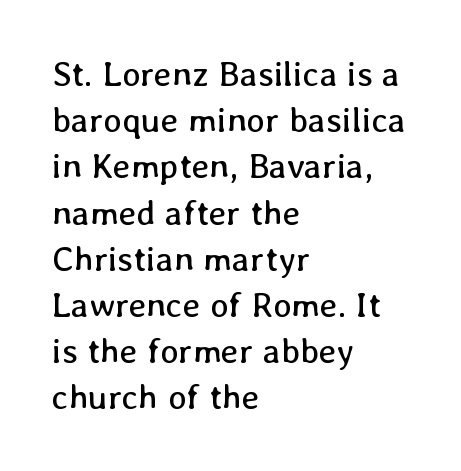
The image shows 35 px regular-weight type, upright; set left-aligned, normal line spacing (1.32x), normal letter spacing, not underlined; low stroke contrast and a medium x-height.
